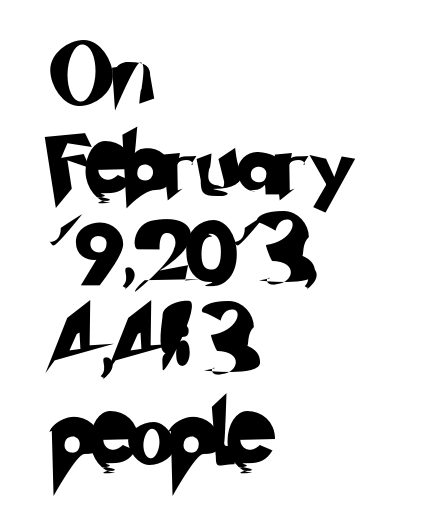
The image shows 62 px sans-serif type; set left-aligned, normal line spacing (1.45x), normal letter spacing, not underlined; low stroke contrast and a small x-height.
